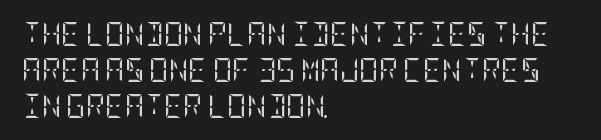
{"italic": "no", "bold": "no", "underline": "no", "align": "left", "line_spacing": "normal", "line_spacing_ratio": 1.5, "letter_spacing": "normal", "letter_spacing_em": 0.0, "glyph_px": 24}
